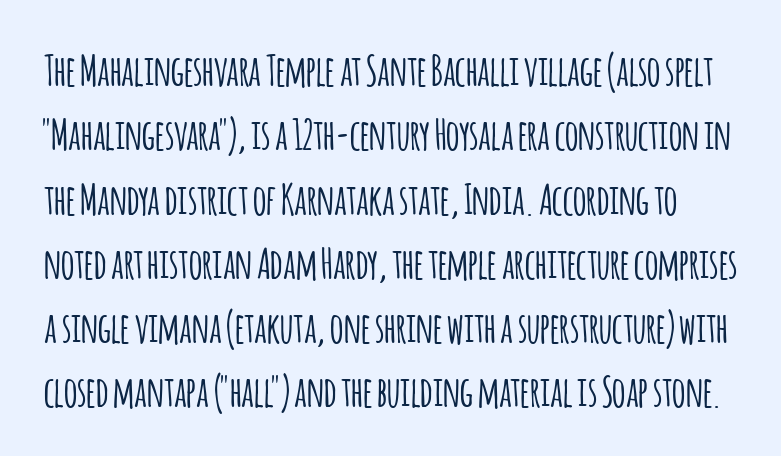
{"serif": "no", "italic": "no", "width": "condensed", "stroke_contrast": "low", "x_height": "large", "monospaced": "no", "underline": "no", "line_spacing": "normal", "line_spacing_ratio": 1.53, "letter_spacing": "normal", "letter_spacing_em": 0.0, "glyph_px": 42}
